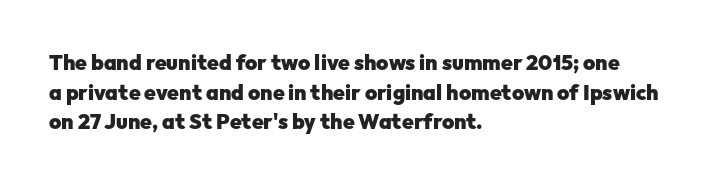
The image shows 21 px bold type, upright; set left-aligned, normal line spacing (1.41x), normal letter spacing, not underlined.
